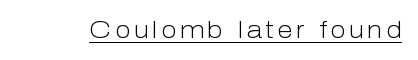
{"italic": "no", "bold": "no", "underline": "yes", "glyph_px": 23}
